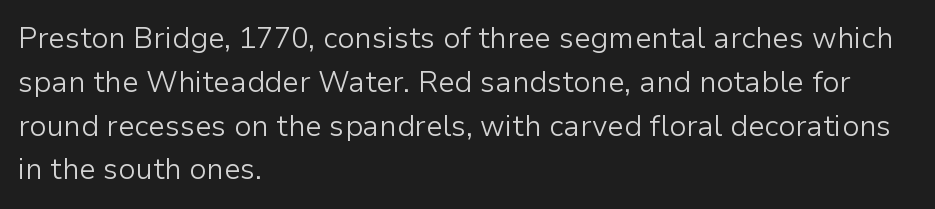
Q: Is the text bold? A: No.
Q: Is the text italic (slanted)? A: No, it is upright.
Q: Is the typeface a serif or a sans-serif typeface? A: Sans-serif.
Q: Is the text underlined? A: No.
Q: How is the paragraph aligned? A: Left-aligned.
Q: Is the spacing between letters normal or unusually wide? A: Normal.
Q: Is the spacing between lines tight, normal or loose? A: Normal.
Q: Width (condensed, normal, or wide)? A: Normal.
Q: Stroke contrast? A: Low.
Q: x-height? A: Medium.
Q: Monospaced? A: No.
